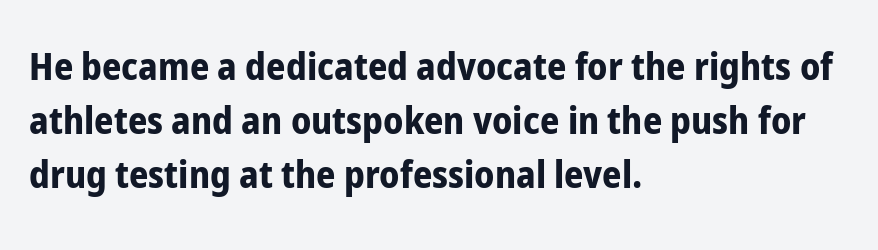
{"serif": "no", "italic": "no", "bold": "yes", "weight": "bold", "width": "condensed", "stroke_contrast": "low", "x_height": "medium", "monospaced": "no", "underline": "no", "align": "left", "line_spacing": "normal", "line_spacing_ratio": 1.42, "letter_spacing": "normal", "letter_spacing_em": 0.0, "glyph_px": 38}
